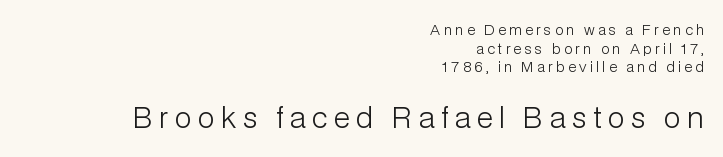
{"serif": "no", "italic": "no", "bold": "no", "weight": "light", "width": "normal", "stroke_contrast": "low", "x_height": "medium", "monospaced": "no", "underline": "no", "align": "right", "line_spacing": "normal", "line_spacing_ratio": 1.33, "letter_spacing": "wide", "letter_spacing_em": 0.24, "larger_block": "second", "size_ratio": 2.0, "glyph_px": 28}
